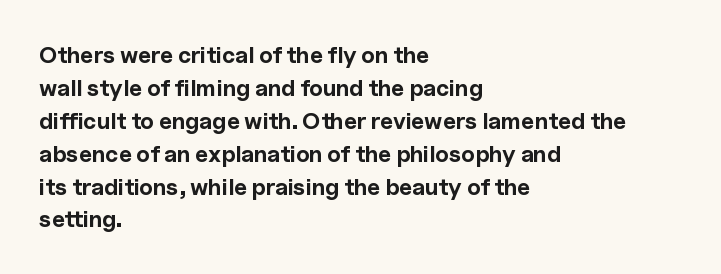
Q: Is the text bold? A: Yes.
Q: Is the text italic (slanted)? A: No, it is upright.
Q: Is the text underlined? A: No.
Q: How is the paragraph aligned? A: Left-aligned.
Q: Is the spacing between letters normal or unusually wide? A: Normal.
Q: Is the spacing between lines tight, normal or loose? A: Normal.
